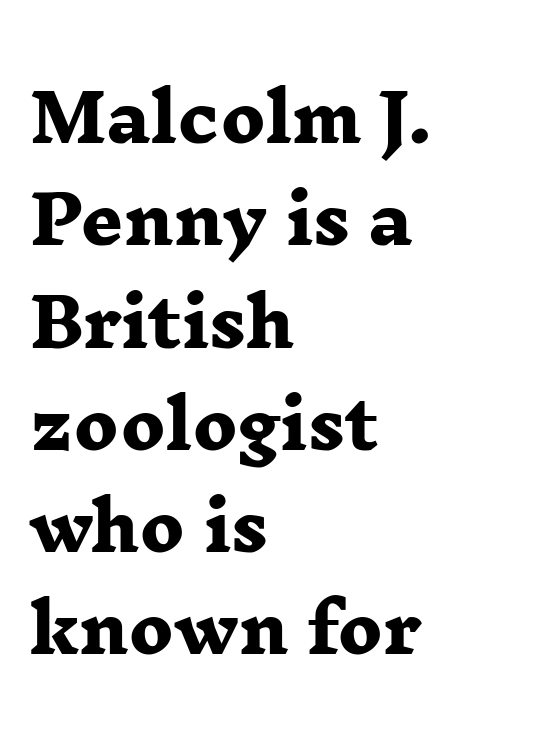
Q: Is the text bold? A: Yes.
Q: Is the typeface a serif or a sans-serif typeface? A: Serif.
Q: Is the text underlined? A: No.
Q: How is the paragraph aligned? A: Left-aligned.
Q: Is the spacing between letters normal or unusually wide? A: Normal.
Q: Is the spacing between lines tight, normal or loose? A: Normal.
Q: Width (condensed, normal, or wide)? A: Wide.
Q: Stroke contrast? A: Low.
Q: x-height? A: Medium.
Q: Monospaced? A: No.
